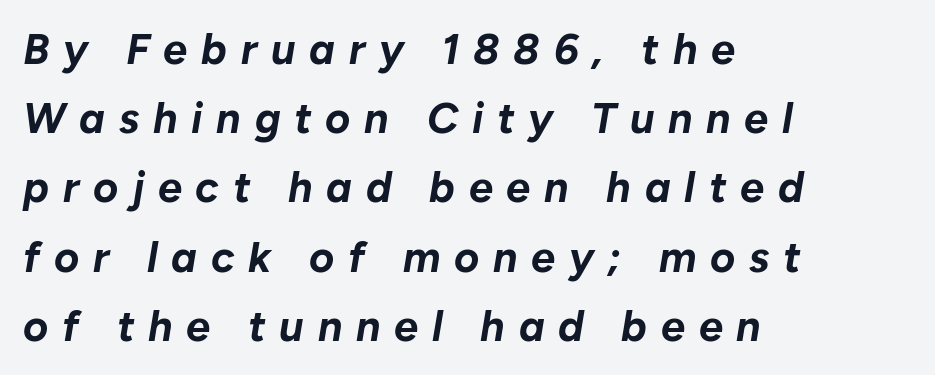
The image shows 43 px bold type, italic (leaning right); set left-aligned, normal line spacing (1.61x), unusually wide letter spacing (+0.32 em), not underlined; low stroke contrast and a medium x-height.
